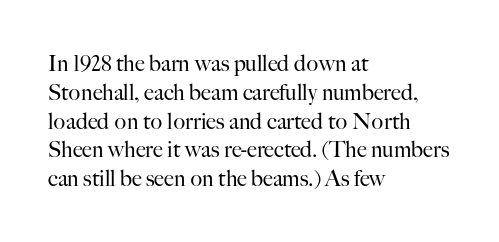
{"italic": "no", "bold": "no", "underline": "no", "align": "left", "line_spacing": "normal", "line_spacing_ratio": 1.31, "letter_spacing": "normal", "letter_spacing_em": 0.0, "glyph_px": 22}
